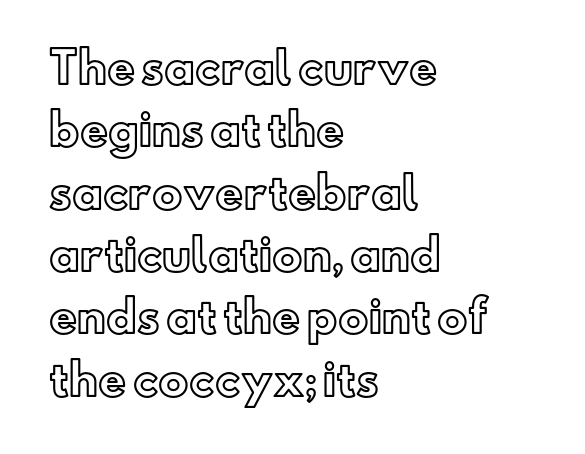
A normal amount of white space separates one row of letters from the next. Do the characters align in a grid? No, the font is proportional. Ascenders rise straight up at ninety degrees. The space directly below the letters is spotless.
